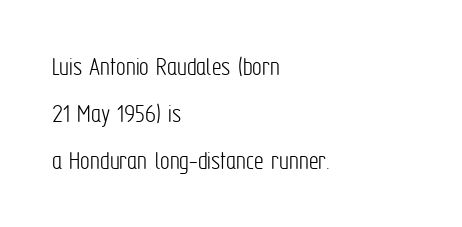
Q: Is the text bold? A: No.
Q: Is the text italic (slanted)? A: No, it is upright.
Q: Is the text underlined? A: No.
Q: How is the paragraph aligned? A: Left-aligned.
Q: Is the spacing between letters normal or unusually wide? A: Normal.
